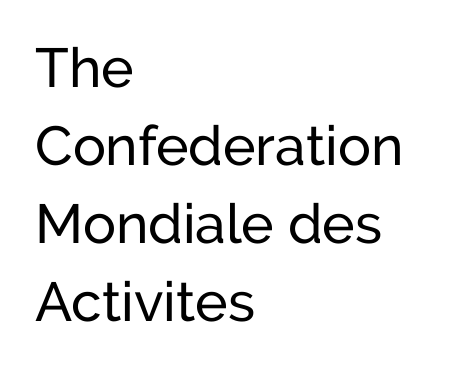
The face used here is a sans, in the tradition of grotesques and geometrics. A typesetter would call this proportional, since set widths differ per character. It's the straight-up-and-down kind of type. Anything drawn beneath the words? Only blank space.
